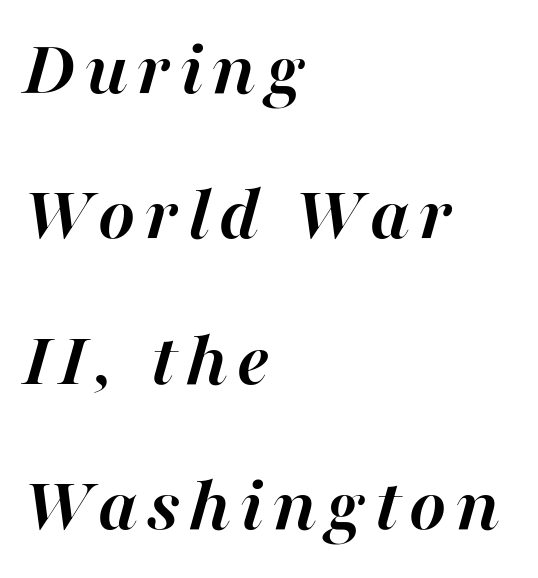
{"italic": "yes", "lean": "right", "slant_degrees": 16, "bold": "yes", "weight": "semibold", "width": "normal", "stroke_contrast": "high", "x_height": "medium", "monospaced": "no", "underline": "no", "align": "left", "line_spacing_ratio": 1.84, "glyph_px": 79}
